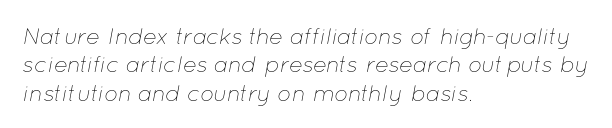
The image shows 23 px text type, italic (leaning right); set left-aligned, line spacing 1.23x, normal letter spacing, not underlined.
